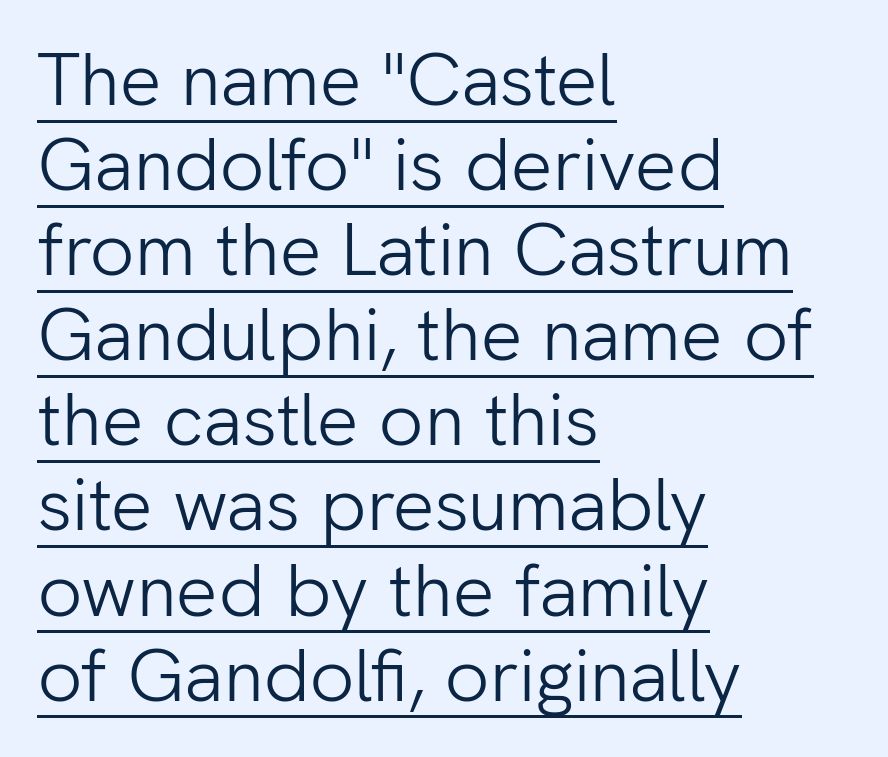
{"serif": "no", "italic": "no", "bold": "no", "weight": "light", "width": "normal", "stroke_contrast": "low", "x_height": "medium", "monospaced": "no", "underline": "yes", "align": "left", "line_spacing": "tight", "line_spacing_ratio": 1.15, "letter_spacing": "normal", "letter_spacing_em": 0.0, "glyph_px": 74}
